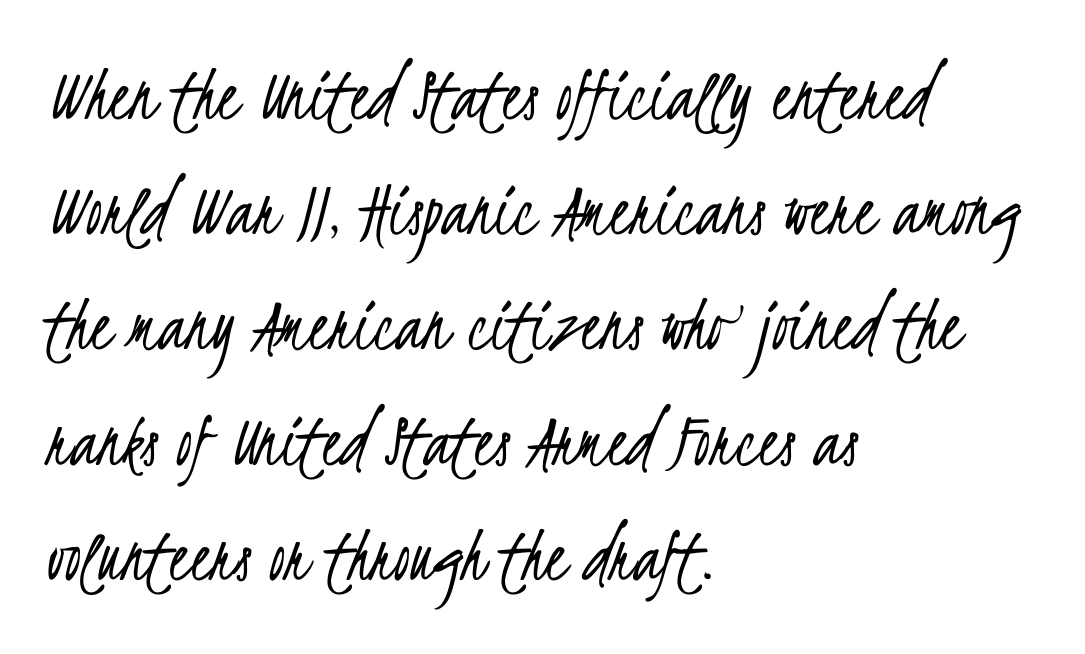
{"serif": "no", "bold": "no", "weight": "light", "width": "condensed", "stroke_contrast": "low", "x_height": "small", "monospaced": "no", "underline": "no", "align": "left", "line_spacing": "normal", "line_spacing_ratio": 1.44, "letter_spacing": "normal", "letter_spacing_em": 0.0, "glyph_px": 80}
